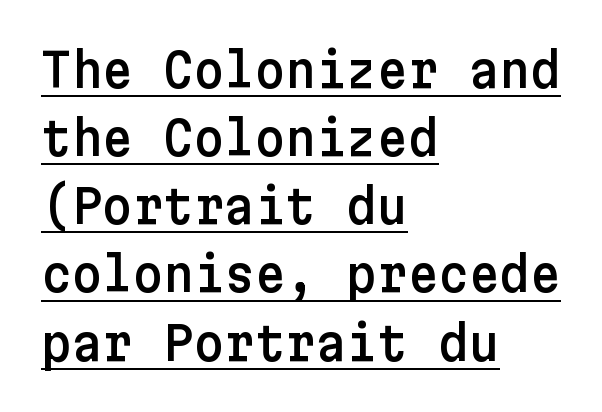
{"serif": "no", "italic": "no", "width": "normal", "stroke_contrast": "low", "x_height": "medium", "underline": "yes", "align": "left", "line_spacing": "normal", "line_spacing_ratio": 1.45, "letter_spacing": "normal", "letter_spacing_em": 0.0, "glyph_px": 47}
